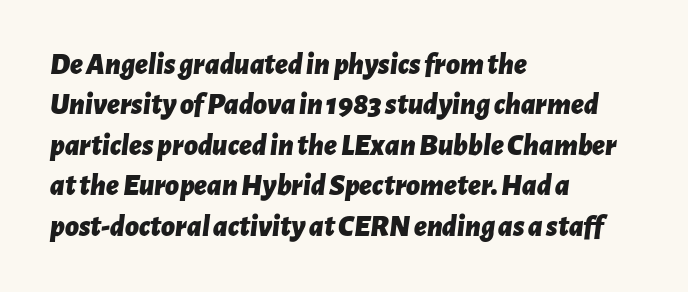
The image shows 30 px bold type, italic (leaning right); set left-aligned, normal line spacing (1.35x), normal letter spacing, not underlined; low stroke contrast and a medium x-height.
